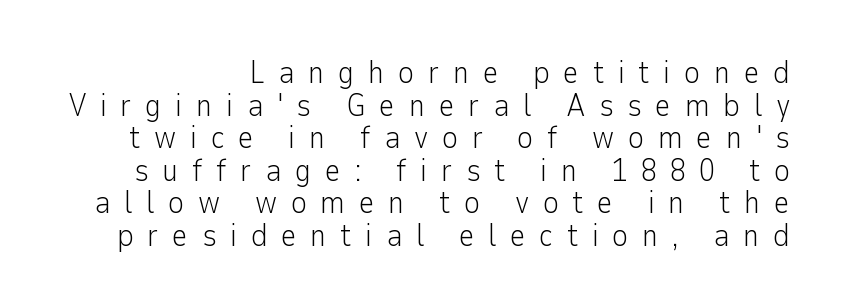
Q: Is the text bold? A: No.
Q: Is the text italic (slanted)? A: No, it is upright.
Q: Is the typeface a serif or a sans-serif typeface? A: Sans-serif.
Q: Is the text underlined? A: No.
Q: Is the spacing between letters normal or unusually wide? A: Unusually wide.
Q: Is the spacing between lines tight, normal or loose? A: Tight.
Q: Width (condensed, normal, or wide)? A: Normal.
Q: Stroke contrast? A: Low.
Q: x-height? A: Medium.
Q: Monospaced? A: No.
